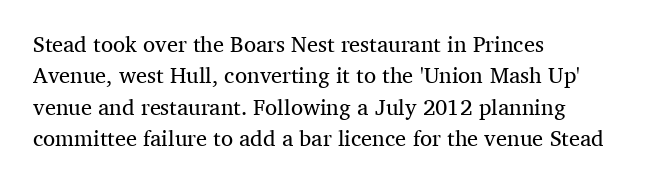
{"italic": "no", "bold": "no", "underline": "no", "align": "left", "line_spacing": "normal", "line_spacing_ratio": 1.43, "letter_spacing": "normal", "letter_spacing_em": 0.0, "glyph_px": 22}
